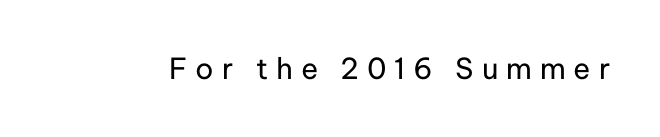
{"serif": "no", "italic": "no", "bold": "no", "weight": "regular", "width": "normal", "stroke_contrast": "low", "x_height": "medium", "monospaced": "no", "underline": "no", "letter_spacing": "wide", "letter_spacing_em": 0.27, "glyph_px": 29}
